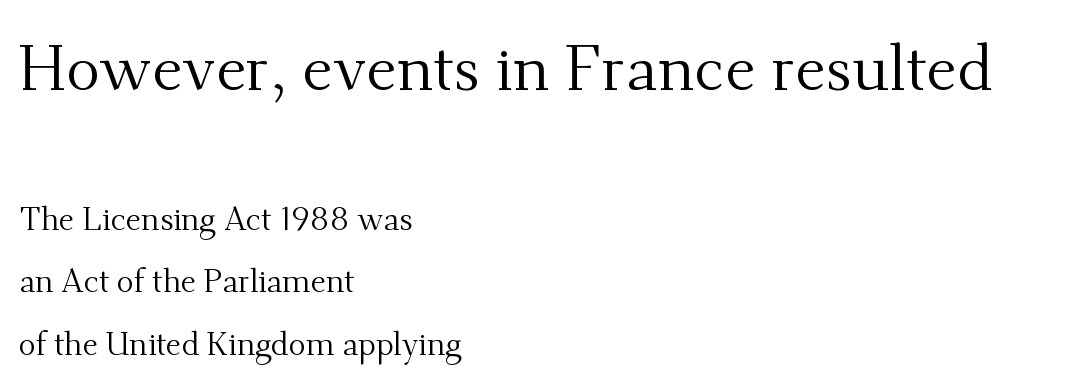
Q: Is the text bold? A: No.
Q: Is the text italic (slanted)? A: No, it is upright.
Q: Is the typeface a serif or a sans-serif typeface? A: Serif.
Q: Is the text underlined? A: No.
Q: How is the paragraph aligned? A: Left-aligned.
Q: Is the spacing between letters normal or unusually wide? A: Normal.
Q: Is the spacing between lines tight, normal or loose? A: Loose.
Q: Which block of text is set in a larger size, the first (top) or the second (bottom)? A: The first (top) one.
Q: Width (condensed, normal, or wide)? A: Normal.
Q: Stroke contrast? A: Medium.
Q: x-height? A: Small.
Q: Monospaced? A: No.
